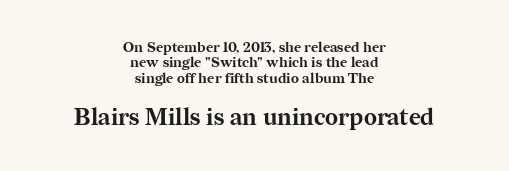
The image shows 23 px bold type, upright; set centered, tight line spacing (1.1x), normal letter spacing, not underlined; the second (bottom) block is 1.64x larger.
